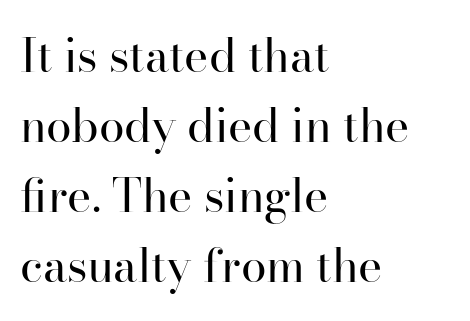
{"serif": "yes", "italic": "no", "bold": "no", "weight": "regular", "width": "normal", "stroke_contrast": "high", "x_height": "small", "monospaced": "no", "underline": "no", "align": "left", "line_spacing": "normal", "line_spacing_ratio": 1.52, "letter_spacing": "normal", "letter_spacing_em": 0.0, "glyph_px": 46}
